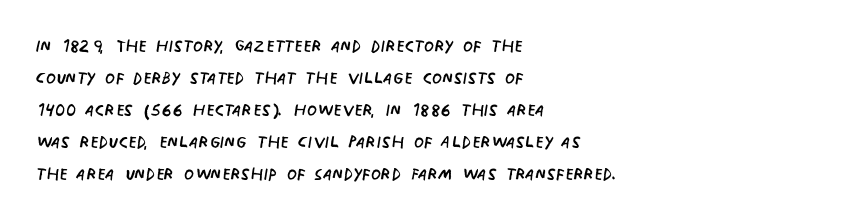
{"bold": "no", "underline": "no", "align": "left", "line_spacing": "normal", "line_spacing_ratio": 1.39, "letter_spacing": "normal", "letter_spacing_em": 0.0, "glyph_px": 23}
